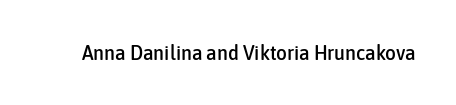
Every character sits straight up, as roman type does. The string is rendered with underlining switched off. Students, note that the glyphs here touch the page at normal intervals.
